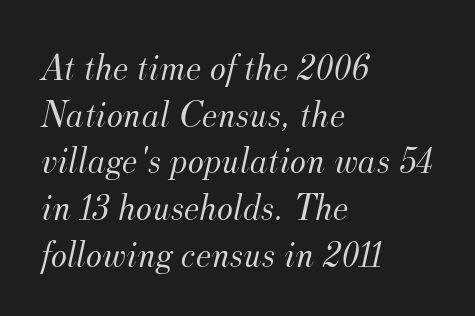
{"serif": "yes", "italic": "yes", "lean": "right", "slant_degrees": 12, "bold": "no", "weight": "light", "width": "normal", "stroke_contrast": "medium", "x_height": "small", "monospaced": "no", "underline": "no", "align": "left", "line_spacing_ratio": 1.23, "letter_spacing": "normal", "letter_spacing_em": 0.0, "glyph_px": 38}
